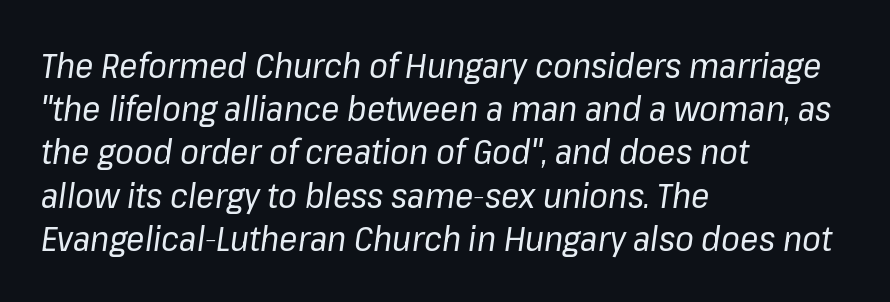
Q: Is the text bold? A: No.
Q: Is the text italic (slanted)? A: Yes, it leans right by about 8 degrees.
Q: Is the text underlined? A: No.
Q: How is the paragraph aligned? A: Left-aligned.
Q: Is the spacing between letters normal or unusually wide? A: Normal.
Q: Is the spacing between lines tight, normal or loose? A: Normal.
Q: Width (condensed, normal, or wide)? A: Normal.
Q: Stroke contrast? A: Low.
Q: x-height? A: Medium.
Q: Monospaced? A: No.
